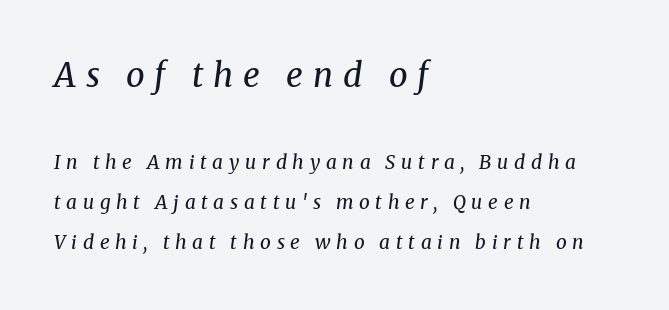
Type size steps down from the first block to the second. Think of a printed novel: that variable character pitch is what you see here. The characters display serif detailing at their extremities. The font is comparable to plain body text, perhaps lighter. A typesetter would mark this as italic. Short note: letters widely spaced.
